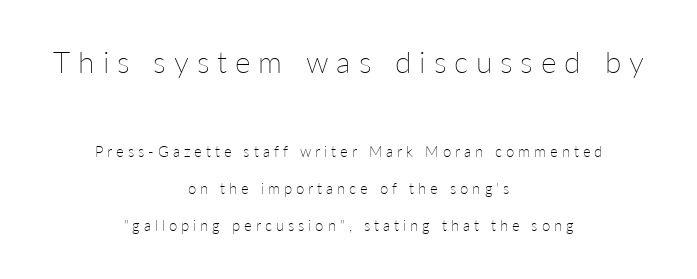
The letters stand upright; this is a roman face. Leftover space on each line is divided equally before and after the words. The letters look calm and open, with moderate or lighter stems. Line spacing here is loose. Each letter keeps its own natural width here, so spacing adapts to shape.
